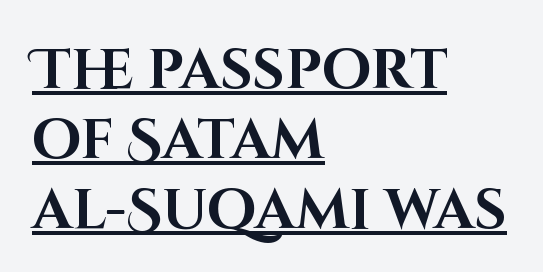
The image shows 56 px bold sans-serif type, upright; set left-aligned, normal line spacing (1.25x), normal letter spacing, underlined; high stroke contrast and a large x-height.
